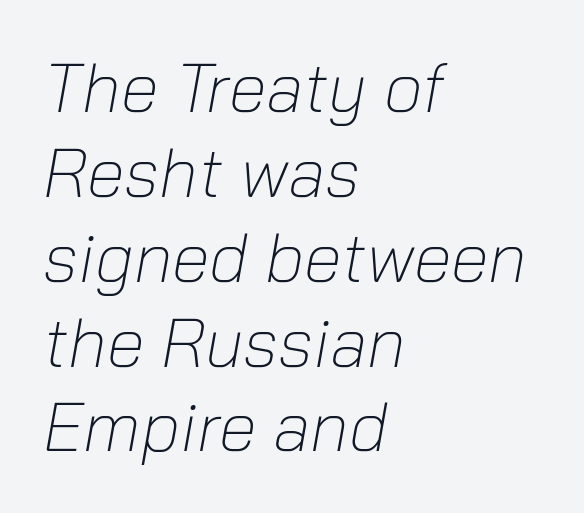
The image shows 69 px light type, italic (leaning right); set left-aligned, line spacing 1.23x, normal letter spacing, not underlined; low stroke contrast and a medium x-height.
